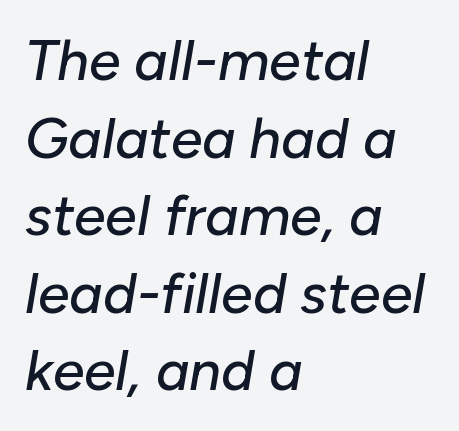
Q: Is the text italic (slanted)? A: Yes, it leans right by about 10 degrees.
Q: Is the text underlined? A: No.
Q: How is the paragraph aligned? A: Left-aligned.
Q: Is the spacing between letters normal or unusually wide? A: Normal.
Q: Is the spacing between lines tight, normal or loose? A: Normal.
Q: Width (condensed, normal, or wide)? A: Normal.
Q: Stroke contrast? A: Low.
Q: x-height? A: Medium.
Q: Monospaced? A: No.
